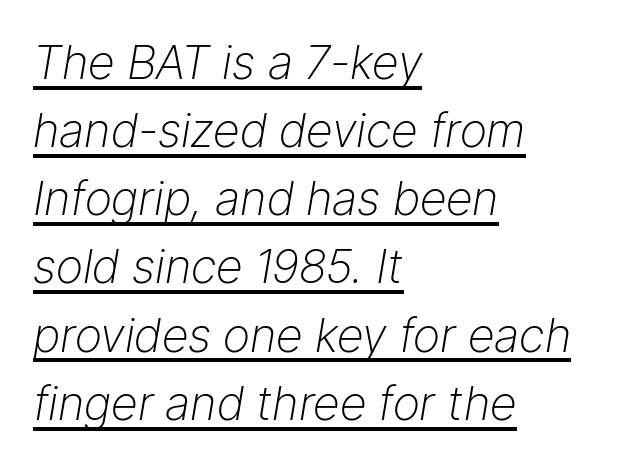
Q: Is the text bold? A: No.
Q: Is the text italic (slanted)? A: Yes, it leans right by about 9 degrees.
Q: Is the text underlined? A: Yes.
Q: How is the paragraph aligned? A: Left-aligned.
Q: Is the spacing between letters normal or unusually wide? A: Normal.
Q: Is the spacing between lines tight, normal or loose? A: Normal.
Q: Width (condensed, normal, or wide)? A: Normal.
Q: Stroke contrast? A: Low.
Q: x-height? A: Medium.
Q: Monospaced? A: No.
